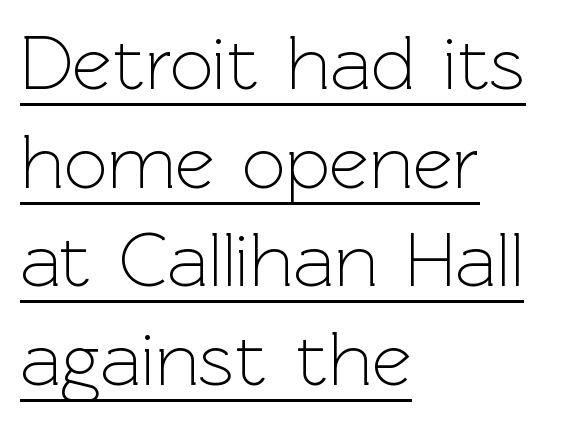
Q: Is the text bold? A: No.
Q: Is the text italic (slanted)? A: No, it is upright.
Q: Is the typeface a serif or a sans-serif typeface? A: Sans-serif.
Q: Is the text underlined? A: Yes.
Q: How is the paragraph aligned? A: Left-aligned.
Q: Is the spacing between letters normal or unusually wide? A: Normal.
Q: Is the spacing between lines tight, normal or loose? A: Normal.
Q: Width (condensed, normal, or wide)? A: Normal.
Q: x-height? A: Medium.
Q: Monospaced? A: No.
